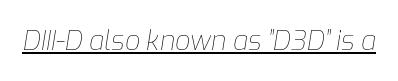
This rendering features underlined lettering. Does extra space separate the letters? No, they use regular spacing. Vertical stems look standard width or narrower in stroke. Compared with ordinary roman type, these characters are visibly tilted.
